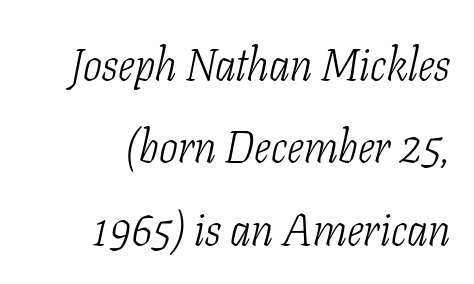
The text block is weighted toward the right margin, trailing off unevenly leftward. Classification — serif. The lettering tilts uniformly, giving the passage an italic look. Heaviness? Minimal to ordinary, like unemphasized prose. Quick note: underline off. A typesetter would call this proportional, since set widths differ per character.
